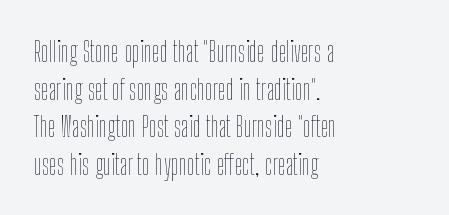
{"italic": "no", "bold": "no", "weight": "thin", "width": "condensed", "stroke_contrast": "low", "x_height": "medium", "monospaced": "no", "underline": "no", "align": "left", "line_spacing": "normal", "line_spacing_ratio": 1.34, "letter_spacing": "normal", "letter_spacing_em": 0.0, "glyph_px": 28}
